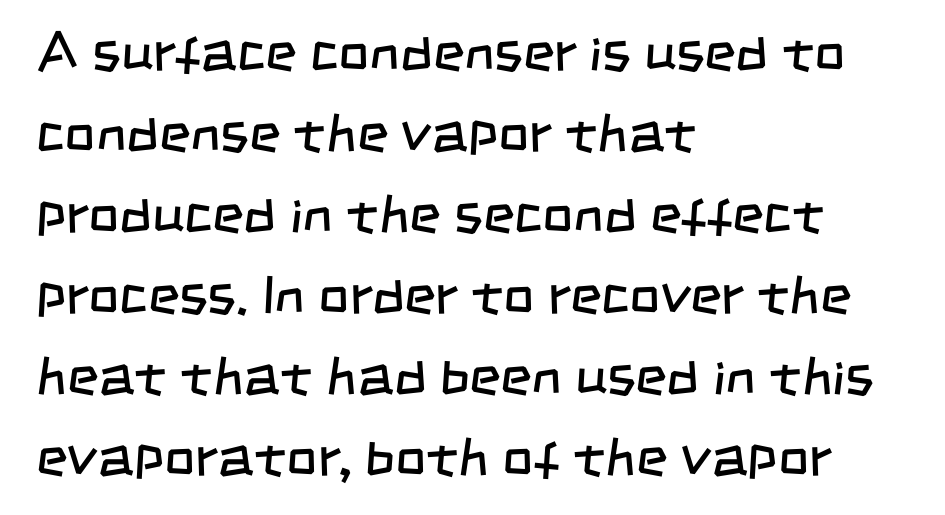
Q: Is the text bold? A: No.
Q: Is the typeface a serif or a sans-serif typeface? A: Sans-serif.
Q: Is the text underlined? A: No.
Q: How is the paragraph aligned? A: Left-aligned.
Q: Is the spacing between letters normal or unusually wide? A: Normal.
Q: Is the spacing between lines tight, normal or loose? A: Normal.
Q: Width (condensed, normal, or wide)? A: Condensed.
Q: Stroke contrast? A: Low.
Q: x-height? A: Large.
Q: Monospaced? A: No.
